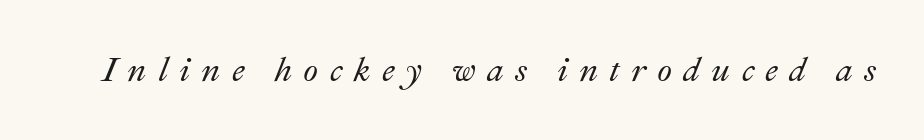
{"italic": "yes", "lean": "right", "slant_degrees": 22, "width": "normal", "stroke_contrast": "medium", "x_height": "small", "monospaced": "no", "underline": "no", "letter_spacing": "wide", "letter_spacing_em": 0.33, "glyph_px": 34}
